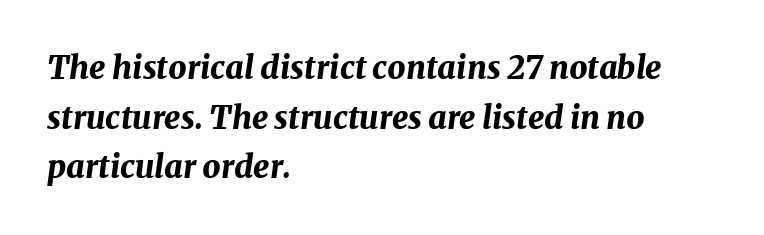
Descenders hang freely into open space. The rendering uses natural spacing where letterforms have individual widths. Plenty of ink on the page — the face is bold. In terms of letterspacing, this is plain default setting. The typesetter chose a ragged-right arrangement here.
